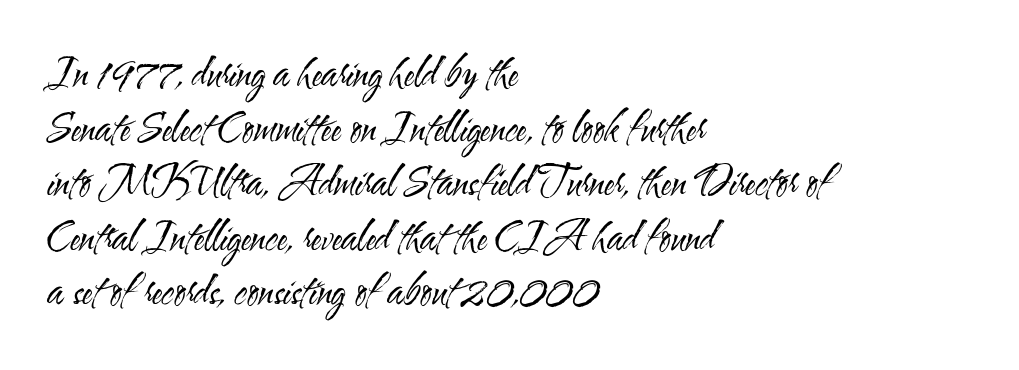
Each stroke keeps to a modest, everyday thickness or less. The letters sit at their default tracking, neither squeezed nor spread. A bare baseline throughout the passage. The ragged edge is on the right, which tells us the setting is flush left. Successive baselines arrive at the customary interval.
